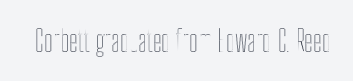
{"italic": "no", "width": "condensed", "x_height": "medium", "monospaced": "no", "underline": "no", "letter_spacing": "normal", "letter_spacing_em": 0.0, "glyph_px": 30}
